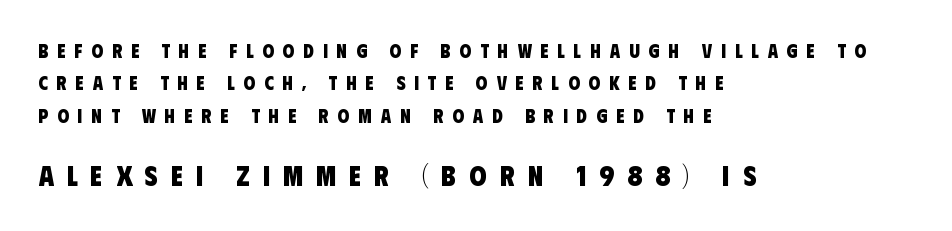
Its strokes are broad and dark, the hallmark of bold type. Letterform terminals end flat and unadorned throughout the passage. These lines have a slow, spaced-out rhythm from letter to letter. Descenders are the only things crossing below the line. The rendering uses natural spacing where letterforms have individual widths. The leading is moderate, giving the passage an even texture.
